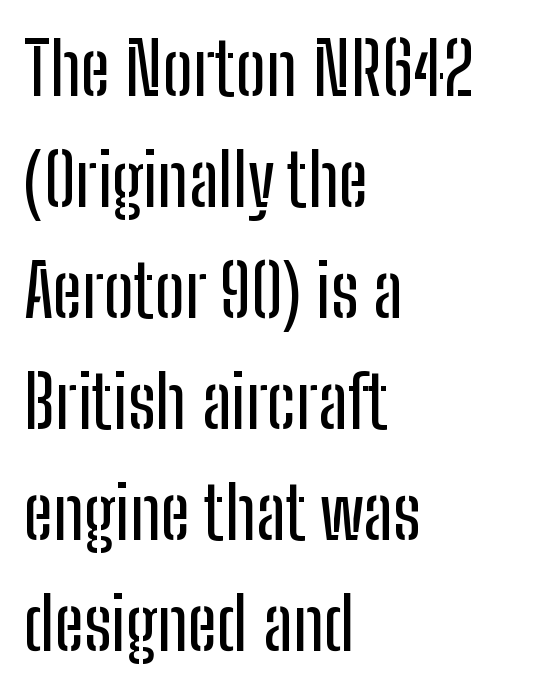
Q: Is the text italic (slanted)? A: No, it is upright.
Q: Is the typeface a serif or a sans-serif typeface? A: Sans-serif.
Q: Is the text underlined? A: No.
Q: How is the paragraph aligned? A: Left-aligned.
Q: Is the spacing between letters normal or unusually wide? A: Normal.
Q: Is the spacing between lines tight, normal or loose? A: Normal.
Q: Width (condensed, normal, or wide)? A: Condensed.
Q: Stroke contrast? A: Low.
Q: x-height? A: Medium.
Q: Monospaced? A: No.
